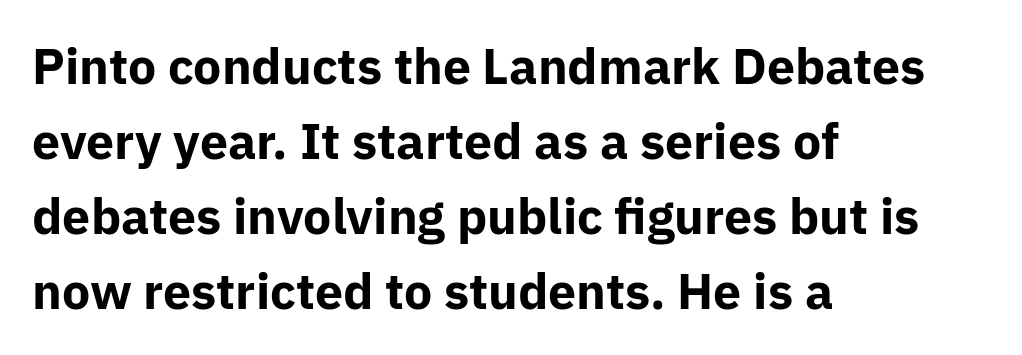
The image shows 50 px bold sans-serif type, upright; set left-aligned, normal line spacing (1.5x), normal letter spacing, not underlined; low stroke contrast and a medium x-height.
